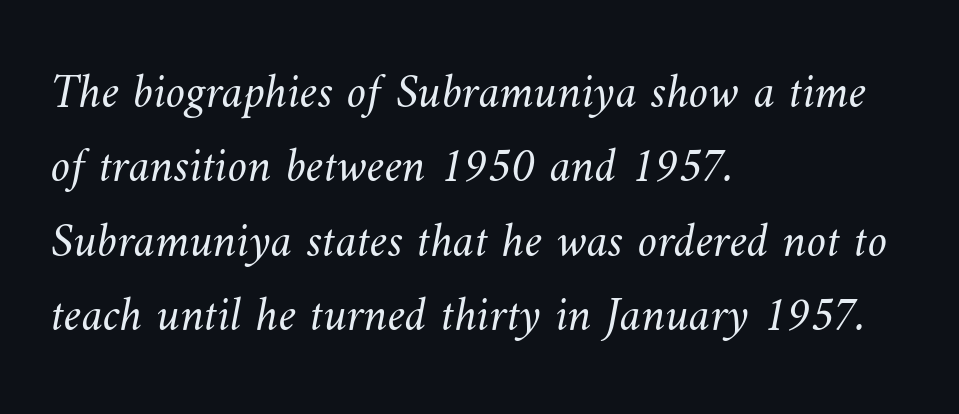
Interline gaps are of average width in this sample. Ink coverage per letter is moderate at most. Unmarked baselines from the first word to the last. A classic flush-left, rag-right setting is used for this passage. You could not count columns in this text — the font is proportionally spaced. Glyph-to-glyph distance matches everyday printed text.
